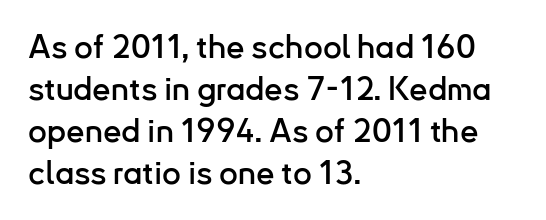
The passage shown has conventional tracking throughout. Beneath every word, the page is bare. Designer's note — italics off, roman on. Casual observation: everything's shoved over to the left.
